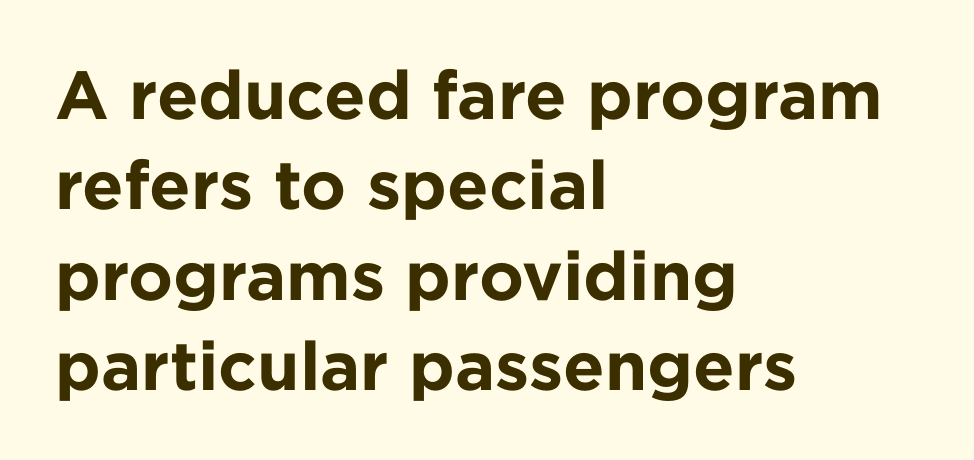
The image shows 68 px bold sans-serif type, upright; set left-aligned, normal line spacing (1.33x), normal letter spacing, not underlined; low stroke contrast and a medium x-height.
